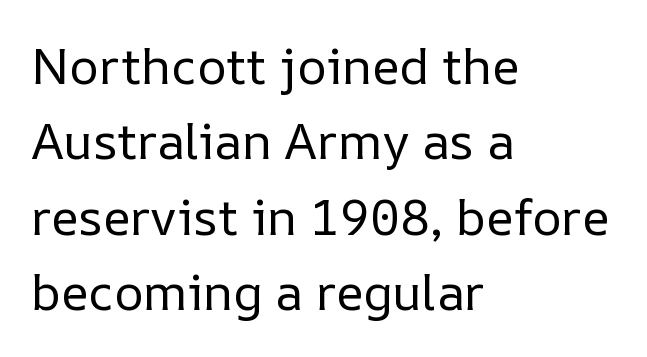
Rule under the text: the space is simply empty. These lines keep a tight, regular rhythm from letter to letter. The type sits square on the baseline with zero lean. Letters have the restrained weight of plain body copy at most.
